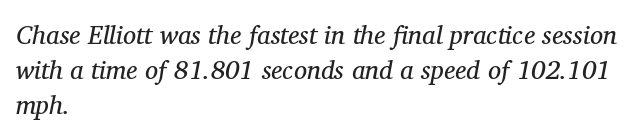
{"italic": "yes", "lean": "right", "slant_degrees": 11, "bold": "no", "underline": "no", "align": "left", "line_spacing": "normal", "line_spacing_ratio": 1.34, "letter_spacing": "normal", "letter_spacing_em": 0.0, "glyph_px": 26}
